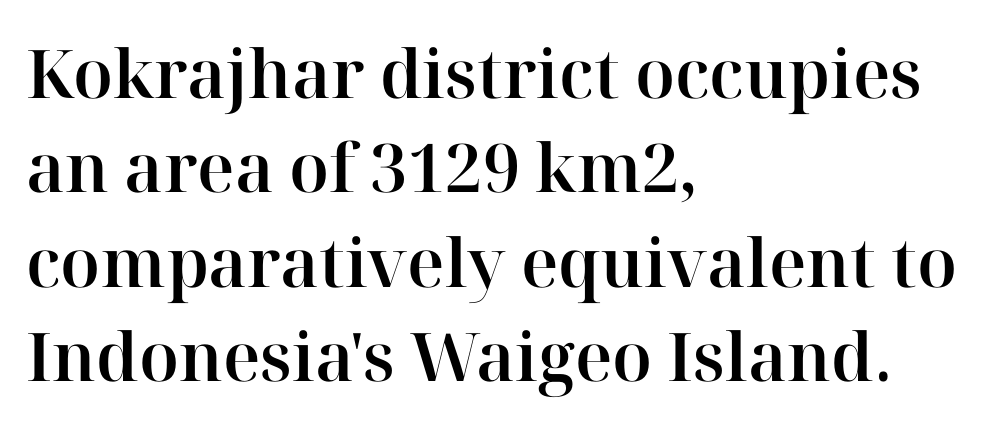
{"serif": "yes", "italic": "no", "width": "normal", "stroke_contrast": "high", "x_height": "medium", "monospaced": "no", "underline": "no", "align": "left", "line_spacing": "normal", "line_spacing_ratio": 1.41, "letter_spacing": "normal", "letter_spacing_em": 0.0, "glyph_px": 67}
